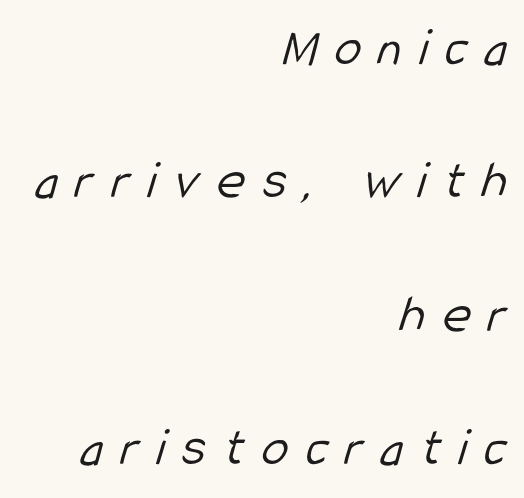
{"serif": "no", "bold": "no", "weight": "light", "width": "condensed", "stroke_contrast": "low", "x_height": "medium", "monospaced": "no", "underline": "no", "align": "right", "line_spacing": "loose", "line_spacing_ratio": 2.47, "letter_spacing": "wide", "letter_spacing_em": 0.32, "glyph_px": 54}
